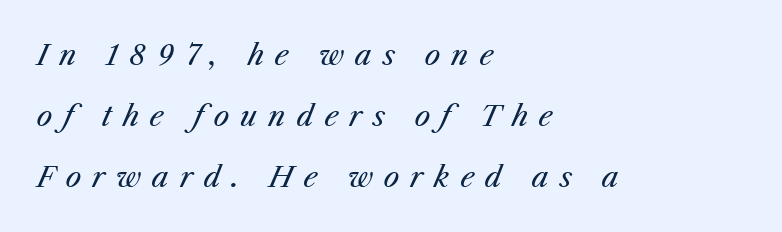
Q: Is the text bold? A: No.
Q: Is the text italic (slanted)? A: Yes, it leans right by about 25 degrees.
Q: Is the text underlined? A: No.
Q: How is the paragraph aligned? A: Left-aligned.
Q: Is the spacing between letters normal or unusually wide? A: Unusually wide.
Q: Is the spacing between lines tight, normal or loose? A: Loose.
Q: Width (condensed, normal, or wide)? A: Normal.
Q: Stroke contrast? A: Medium.
Q: x-height? A: Medium.
Q: Monospaced? A: No.
